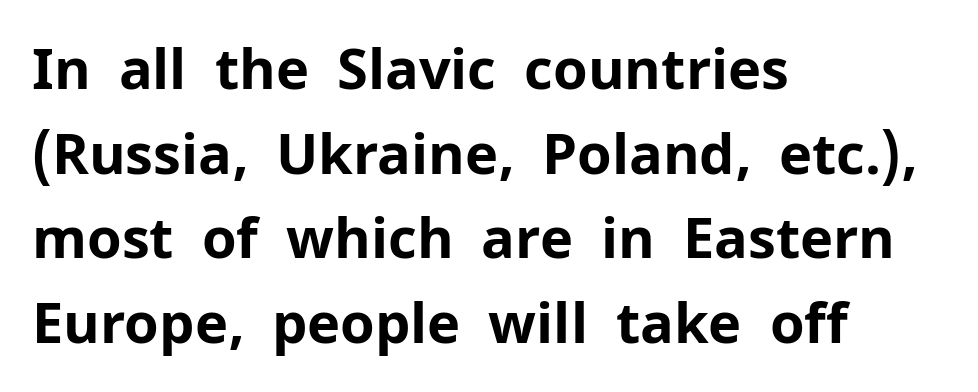
The image shows 56 px bold sans-serif type, upright; set left-aligned, normal line spacing (1.51x), normal letter spacing, not underlined; low stroke contrast and a medium x-height.
